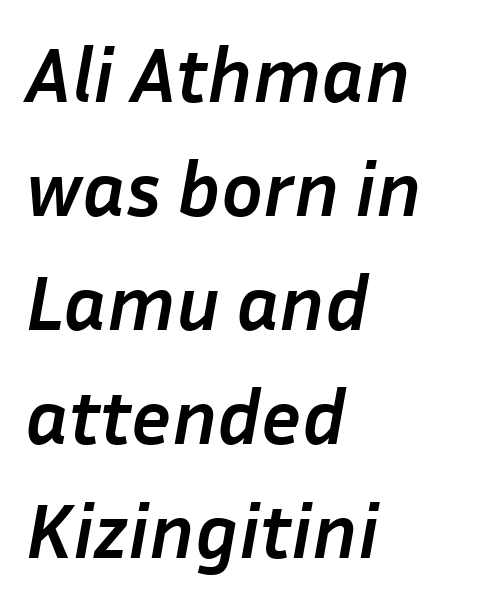
The image shows 78 px semibold type, italic (leaning right); set left-aligned, normal line spacing (1.46x), normal letter spacing, not underlined; low stroke contrast and a medium x-height.
